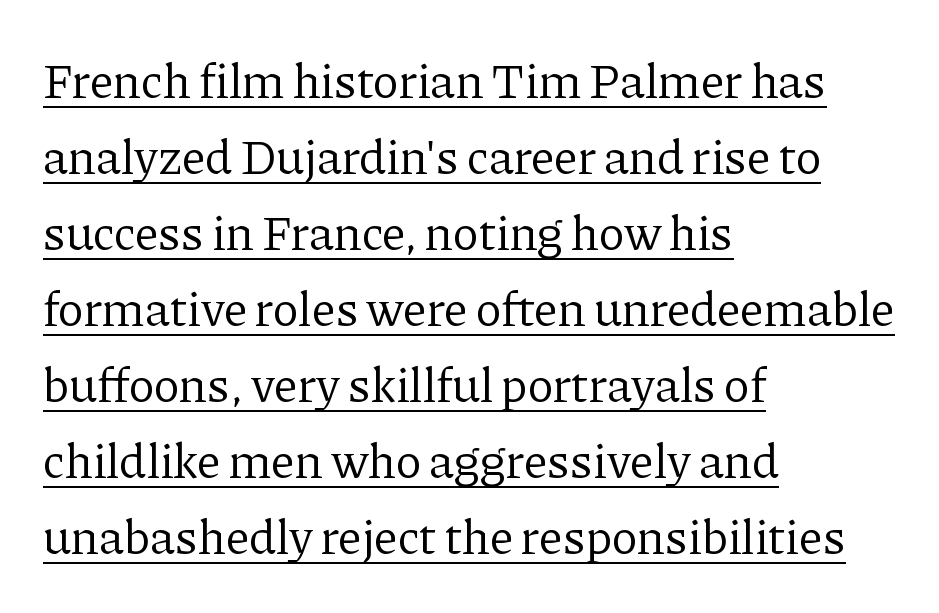
{"serif": "yes", "italic": "no", "bold": "no", "weight": "regular", "width": "normal", "stroke_contrast": "low", "x_height": "medium", "monospaced": "no", "underline": "yes", "align": "left", "line_spacing": "normal", "line_spacing_ratio": 1.55, "letter_spacing": "normal", "letter_spacing_em": 0.0, "glyph_px": 49}
